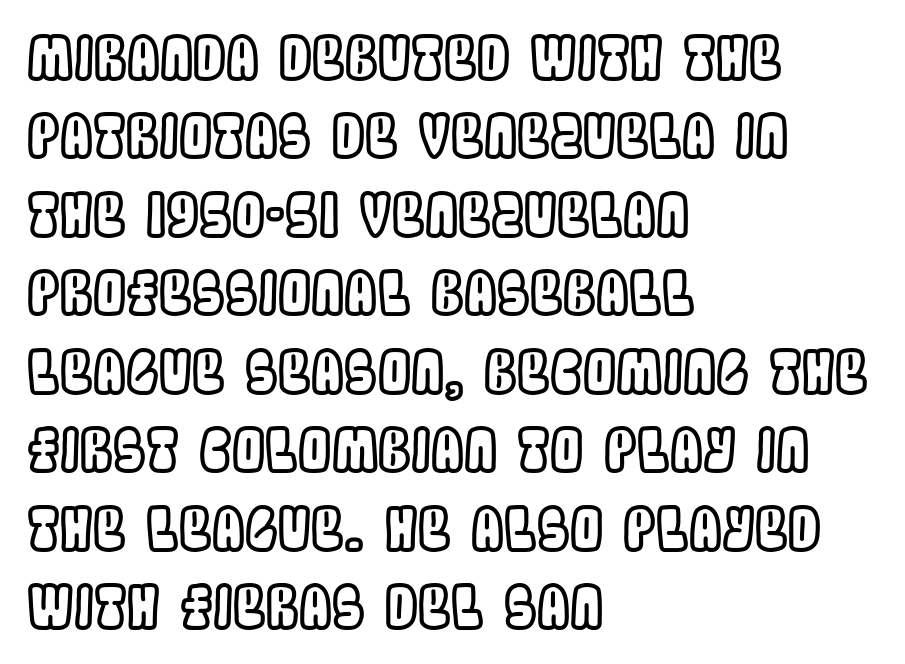
The rendering uses natural spacing where letterforms have individual widths. Vertical strokes here are truly vertical. Compared with typical paragraphs, the rows here are spaced about the same. The compositor pushed each line to the left boundary. In terms of letterspacing, this is plain default setting.
